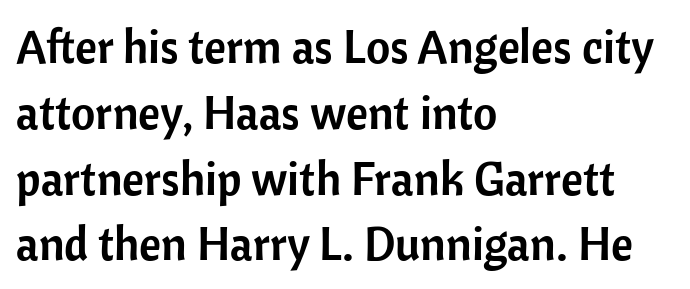
Q: Is the text italic (slanted)? A: No, it is upright.
Q: Is the typeface a serif or a sans-serif typeface? A: Sans-serif.
Q: Is the text underlined? A: No.
Q: How is the paragraph aligned? A: Left-aligned.
Q: Is the spacing between letters normal or unusually wide? A: Normal.
Q: Is the spacing between lines tight, normal or loose? A: Normal.
Q: Width (condensed, normal, or wide)? A: Normal.
Q: Stroke contrast? A: Low.
Q: x-height? A: Medium.
Q: Monospaced? A: No.
